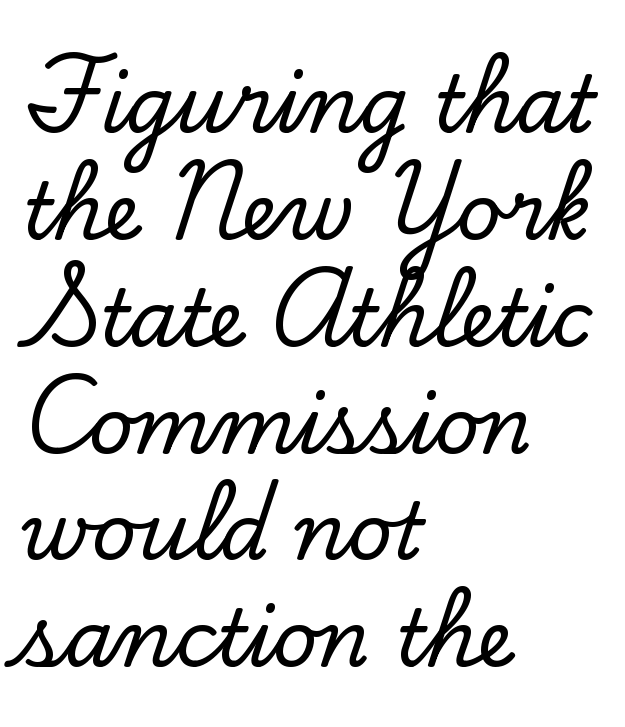
The image shows 78 px serif type; set left-aligned, normal line spacing (1.37x), normal letter spacing, not underlined; low stroke contrast and a small x-height.
